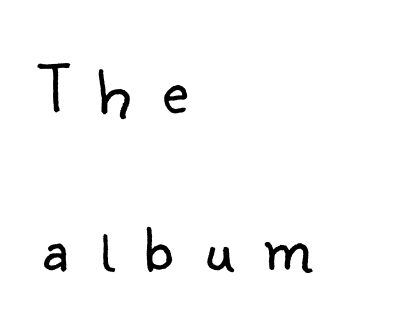
The image shows 71 px light sans-serif type, upright; set left-aligned, loose line spacing (2.21x), unusually wide letter spacing (+0.44 em), not underlined; low stroke contrast and a small x-height.
